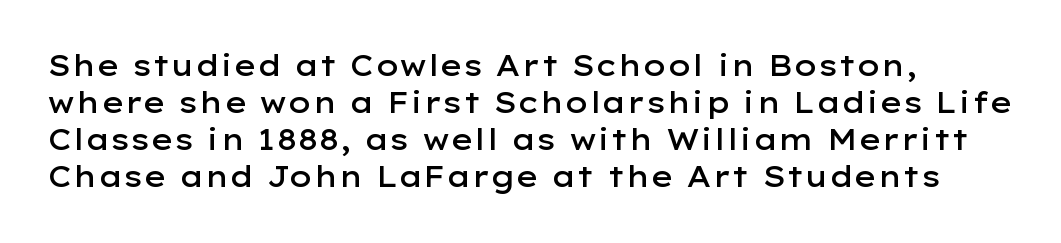
{"serif": "no", "italic": "no", "bold": "semi", "weight": "semibold", "width": "wide", "stroke_contrast": "low", "x_height": "medium", "monospaced": "no", "underline": "no", "line_spacing": "normal", "line_spacing_ratio": 1.28, "letter_spacing": "normal", "letter_spacing_em": 0.0, "glyph_px": 29}
